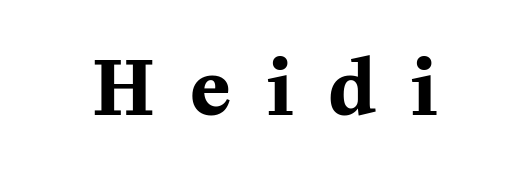
{"serif": "yes", "italic": "no", "bold": "yes", "weight": "bold", "width": "normal", "stroke_contrast": "medium", "x_height": "medium", "monospaced": "no", "underline": "no", "letter_spacing": "wide", "letter_spacing_em": 0.49, "glyph_px": 74}
